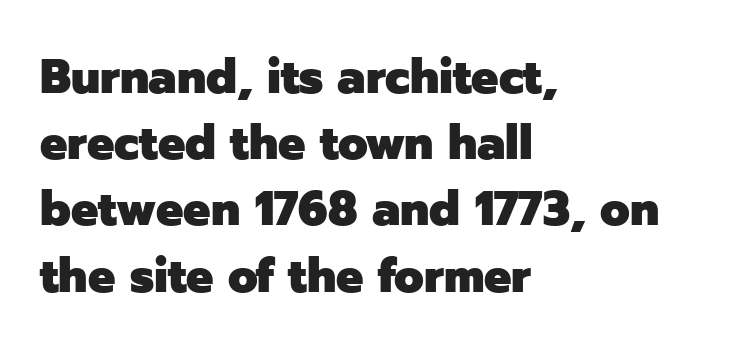
{"serif": "no", "italic": "no", "bold": "yes", "weight": "heavy", "width": "normal", "stroke_contrast": "low", "x_height": "medium", "monospaced": "no", "underline": "no", "align": "left", "line_spacing": "normal", "line_spacing_ratio": 1.38, "letter_spacing": "normal", "letter_spacing_em": 0.0, "glyph_px": 48}
